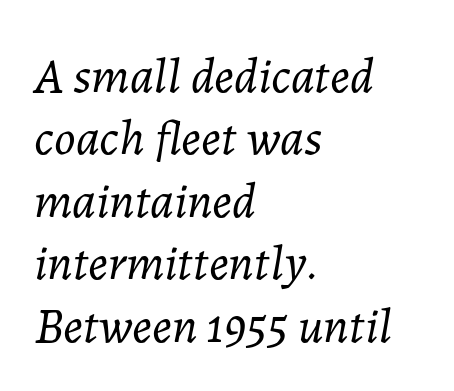
Character widths vary here, with narrow letters taking less room than wide ones. Bold? No — there's no thickening of the strokes. Default kerning and tracking; the words read as compact shapes. The space between consecutive lines is moderate. The glyphs are unaccompanied by any horizontal stroke below them.
